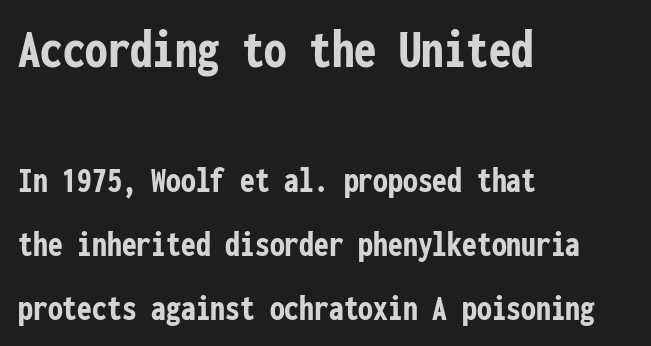
{"serif": "no", "italic": "no", "bold": "yes", "weight": "semibold", "width": "condensed", "stroke_contrast": "low", "x_height": "medium", "monospaced": "yes", "underline": "no", "align": "left", "line_spacing_ratio": 1.73, "letter_spacing": "normal", "letter_spacing_em": 0.0, "larger_block": "first", "size_ratio": 1.51, "glyph_px": 56}
